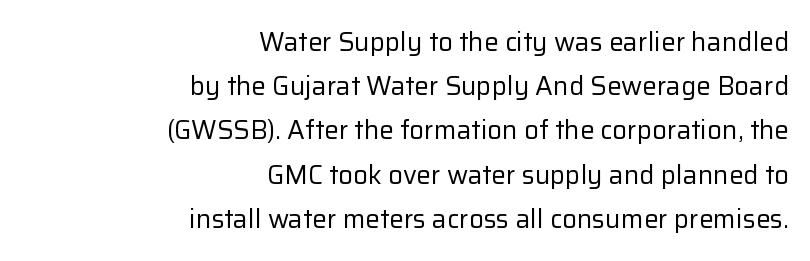
{"italic": "no", "bold": "no", "underline": "no", "align": "right", "line_spacing": "normal", "line_spacing_ratio": 1.7, "letter_spacing": "normal", "letter_spacing_em": 0.0, "glyph_px": 26}
